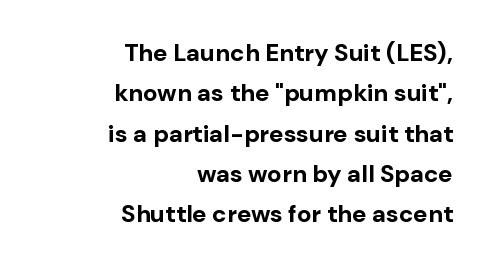
{"italic": "no", "bold": "yes", "underline": "no", "align": "right", "line_spacing": "normal", "line_spacing_ratio": 1.68, "letter_spacing": "normal", "letter_spacing_em": 0.0, "glyph_px": 24}
